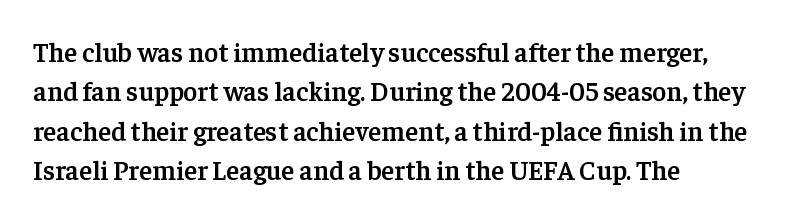
{"italic": "no", "bold": "semi", "underline": "no", "line_spacing": "normal", "line_spacing_ratio": 1.46, "letter_spacing": "normal", "letter_spacing_em": 0.0, "glyph_px": 27}
